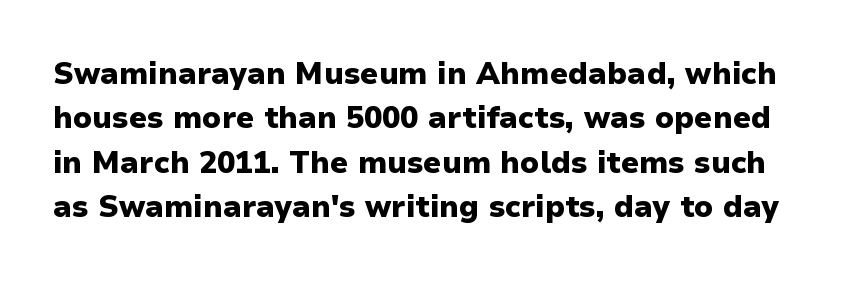
Q: Is the text bold? A: Yes.
Q: Is the text italic (slanted)? A: No, it is upright.
Q: Is the typeface a serif or a sans-serif typeface? A: Sans-serif.
Q: Is the text underlined? A: No.
Q: Is the spacing between letters normal or unusually wide? A: Normal.
Q: Is the spacing between lines tight, normal or loose? A: Normal.
Q: Width (condensed, normal, or wide)? A: Normal.
Q: Stroke contrast? A: Low.
Q: x-height? A: Medium.
Q: Monospaced? A: No.
